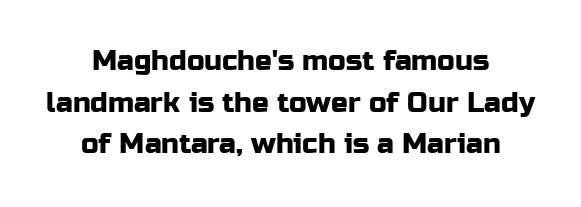
{"serif": "no", "italic": "no", "width": "normal", "stroke_contrast": "low", "x_height": "medium", "monospaced": "no", "underline": "no", "line_spacing": "normal", "line_spacing_ratio": 1.49, "letter_spacing": "normal", "letter_spacing_em": 0.0, "glyph_px": 28}
